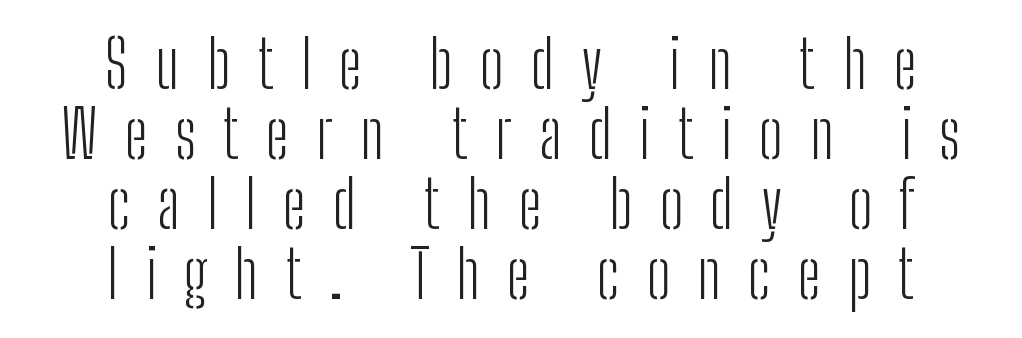
{"serif": "no", "italic": "no", "bold": "no", "weight": "light", "width": "condensed", "stroke_contrast": "low", "x_height": "medium", "monospaced": "no", "underline": "no", "align": "center", "line_spacing": "tight", "line_spacing_ratio": 1.06, "letter_spacing": "wide", "letter_spacing_em": 0.41, "glyph_px": 66}
